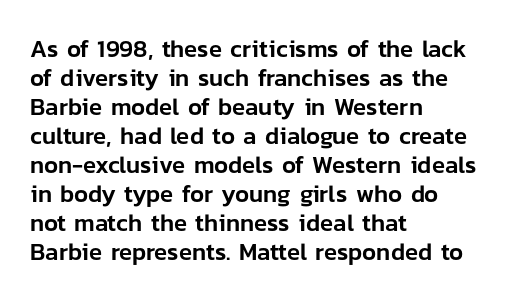
{"italic": "no", "underline": "no", "align": "left", "line_spacing_ratio": 1.21, "letter_spacing": "normal", "letter_spacing_em": 0.0, "glyph_px": 24}
